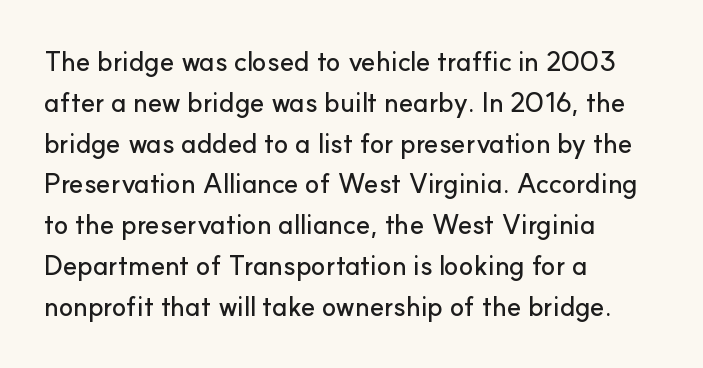
{"italic": "no", "underline": "no", "align": "left", "line_spacing": "normal", "line_spacing_ratio": 1.51, "letter_spacing": "normal", "letter_spacing_em": 0.0, "glyph_px": 27}
